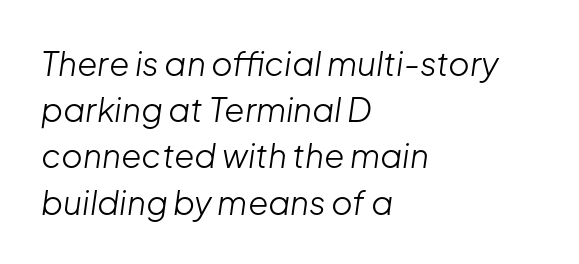
{"italic": "yes", "lean": "right", "slant_degrees": 8, "bold": "no", "weight": "light", "width": "normal", "stroke_contrast": "low", "x_height": "medium", "monospaced": "no", "underline": "no", "align": "left", "line_spacing": "normal", "line_spacing_ratio": 1.4, "letter_spacing": "normal", "letter_spacing_em": 0.0, "glyph_px": 33}
